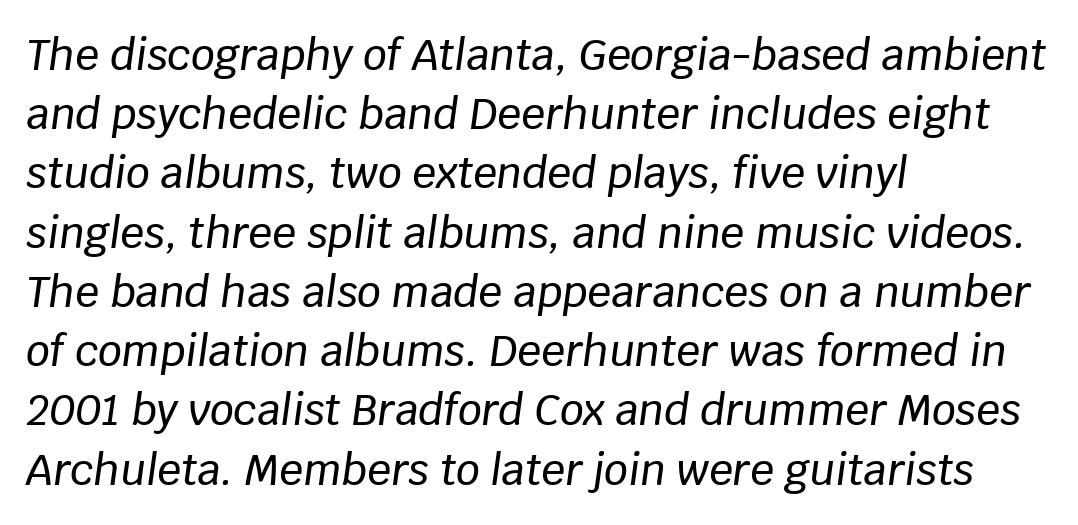
{"italic": "yes", "lean": "right", "slant_degrees": 8, "width": "normal", "stroke_contrast": "low", "x_height": "large", "monospaced": "no", "underline": "no", "align": "left", "line_spacing": "normal", "line_spacing_ratio": 1.41, "letter_spacing": "normal", "letter_spacing_em": 0.0, "glyph_px": 42}
